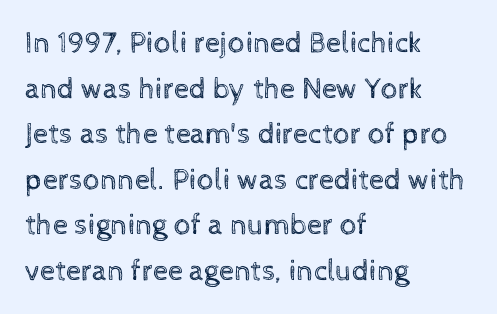
The image shows 30 px regular-weight type, upright; set left-aligned, normal line spacing (1.52x), normal letter spacing, not underlined; a medium x-height.
